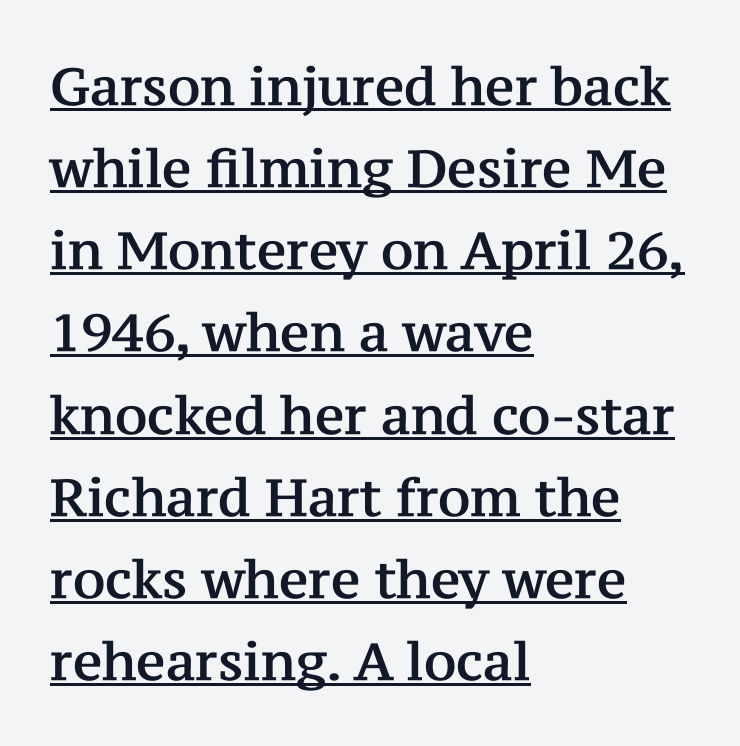
A typesetter would mark this as roman, not italic. The line texture is even and compact thanks to regular tracking. Font category for this specimen: serif. Spacing verdict: proportional, widths tailored to each character. The lines are quadded left. Quick note: underline on.
